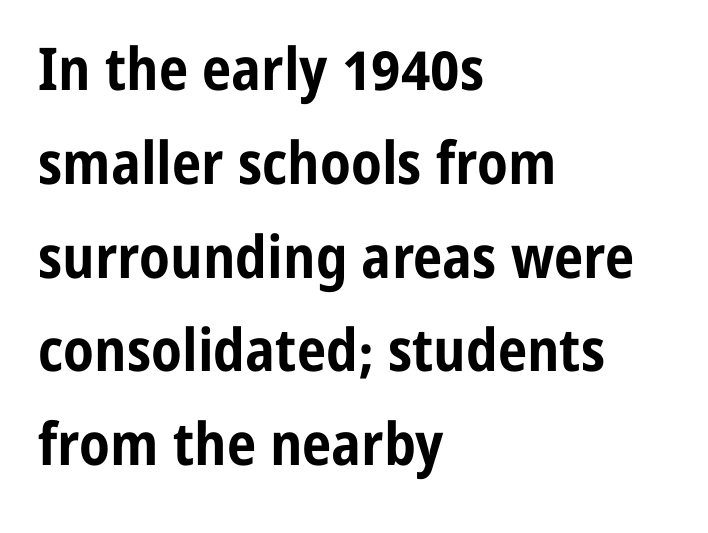
{"serif": "no", "italic": "no", "bold": "yes", "weight": "bold", "width": "condensed", "stroke_contrast": "low", "x_height": "medium", "monospaced": "no", "underline": "no", "align": "left", "line_spacing": "normal", "line_spacing_ratio": 1.59, "letter_spacing": "normal", "letter_spacing_em": 0.0, "glyph_px": 59}
